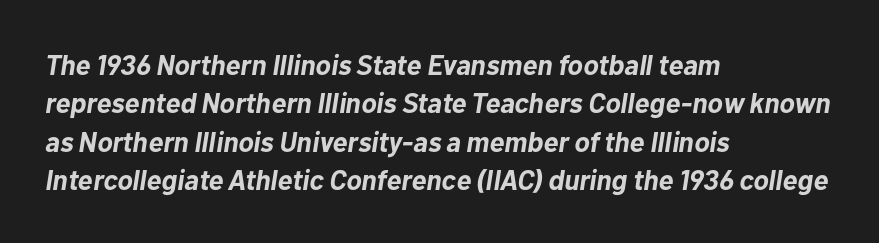
Q: Is the text bold? A: Yes.
Q: Is the text italic (slanted)? A: Yes, it leans right by about 10 degrees.
Q: Is the text underlined? A: No.
Q: How is the paragraph aligned? A: Left-aligned.
Q: Is the spacing between letters normal or unusually wide? A: Normal.
Q: Is the spacing between lines tight, normal or loose? A: Normal.
Q: Width (condensed, normal, or wide)? A: Normal.
Q: Stroke contrast? A: Low.
Q: x-height? A: Medium.
Q: Monospaced? A: No.
